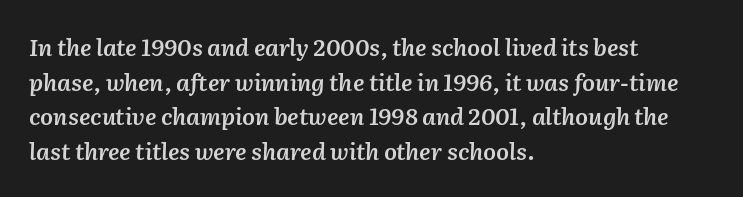
{"italic": "yes", "lean": "right", "slant_degrees": 2, "bold": "semi", "underline": "no", "align": "left", "line_spacing": "normal", "line_spacing_ratio": 1.51, "letter_spacing": "normal", "letter_spacing_em": 0.0, "glyph_px": 23}
